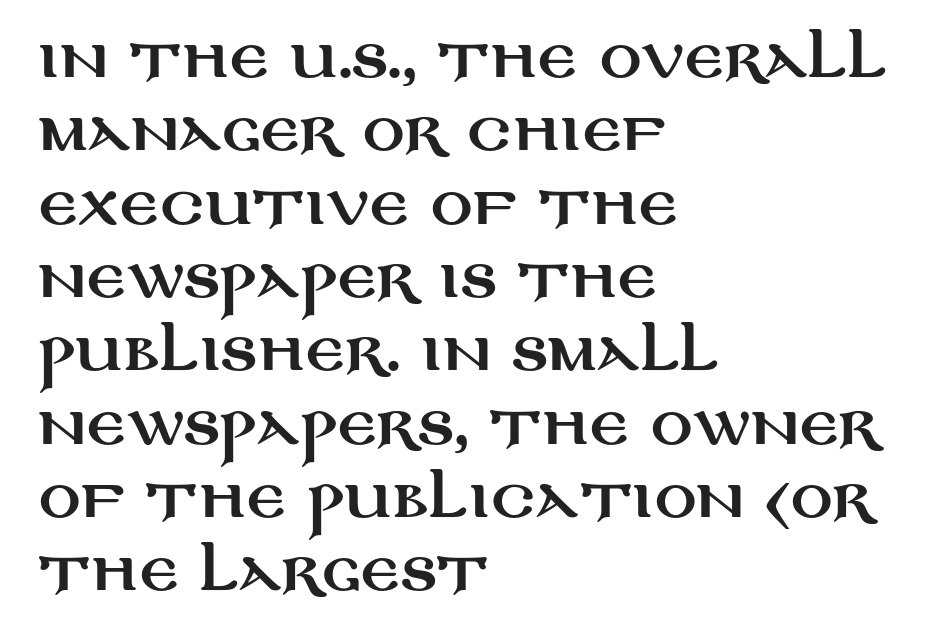
The image shows 52 px wide sans-serif type, upright; set left-aligned, normal line spacing (1.41x), normal letter spacing, not underlined; medium stroke contrast and a large x-height.
